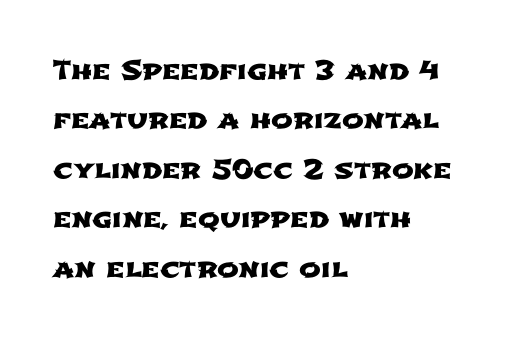
{"underline": "no", "align": "left", "line_spacing": "loose", "line_spacing_ratio": 1.9, "letter_spacing": "normal", "letter_spacing_em": 0.0, "glyph_px": 26}
